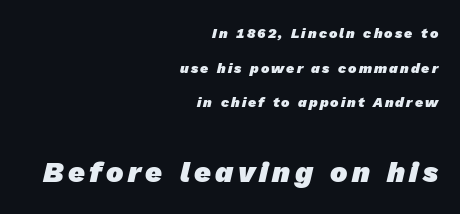
The image shows 29 px heavy sans-serif type; set right-aligned, loose line spacing (2.47x), not underlined; the second (bottom) block is 2.07x larger; low stroke contrast and a medium x-height.
